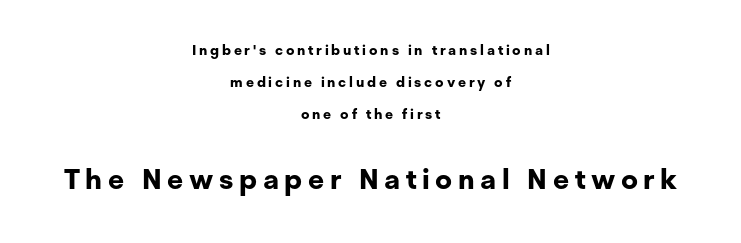
{"serif": "no", "italic": "no", "bold": "yes", "weight": "bold", "width": "normal", "stroke_contrast": "low", "x_height": "medium", "monospaced": "no", "underline": "no", "align": "center", "line_spacing": "loose", "line_spacing_ratio": 2.27, "letter_spacing": "wide", "letter_spacing_em": 0.2, "larger_block": "second", "size_ratio": 2.0, "glyph_px": 28}
